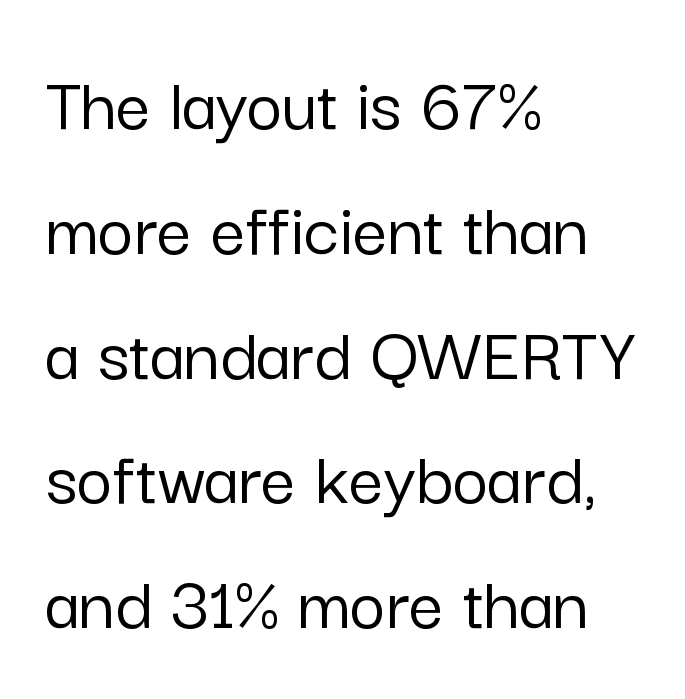
{"serif": "no", "italic": "no", "width": "normal", "stroke_contrast": "low", "x_height": "medium", "monospaced": "no", "underline": "no", "align": "left", "line_spacing": "normal", "line_spacing_ratio": 1.6, "letter_spacing": "normal", "letter_spacing_em": 0.0, "glyph_px": 78}
